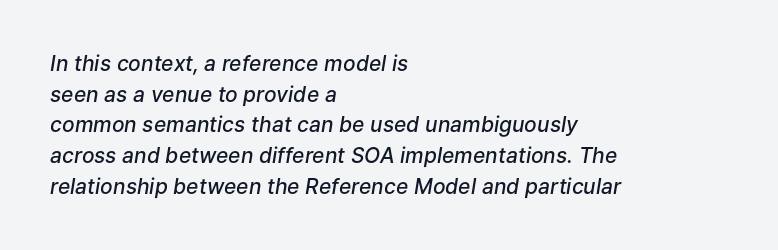
{"italic": "yes", "lean": "right", "slant_degrees": 9, "bold": "semi", "underline": "no", "align": "left", "line_spacing": "normal", "line_spacing_ratio": 1.46, "letter_spacing": "normal", "letter_spacing_em": 0.0, "glyph_px": 21}
